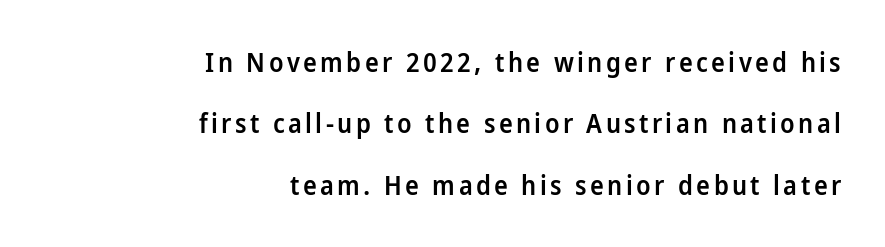
Q: Is the text bold? A: Semi-bold.
Q: Is the text italic (slanted)? A: No, it is upright.
Q: Is the text underlined? A: No.
Q: How is the paragraph aligned? A: Right-aligned.
Q: Is the spacing between lines tight, normal or loose? A: Loose.
